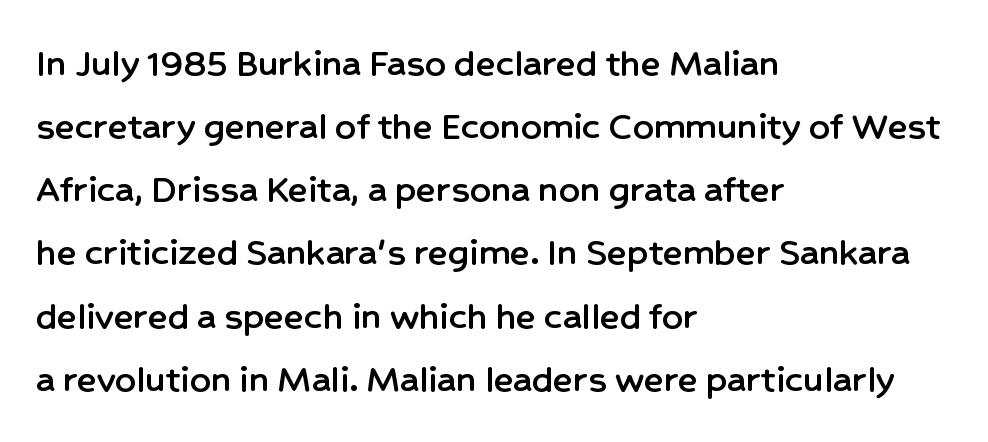
Q: Is the text italic (slanted)? A: No, it is upright.
Q: Is the typeface a serif or a sans-serif typeface? A: Sans-serif.
Q: Is the text underlined? A: No.
Q: How is the paragraph aligned? A: Left-aligned.
Q: Is the spacing between letters normal or unusually wide? A: Normal.
Q: Is the spacing between lines tight, normal or loose? A: Normal.
Q: Width (condensed, normal, or wide)? A: Normal.
Q: Stroke contrast? A: Low.
Q: x-height? A: Medium.
Q: Monospaced? A: No.
